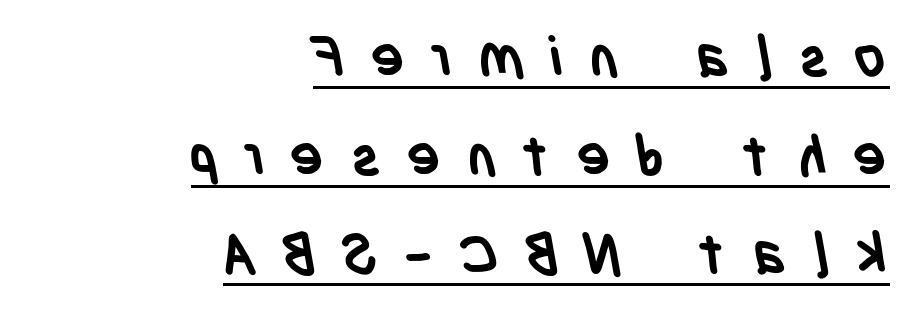
Q: Is the text bold? A: Yes.
Q: Is the typeface a serif or a sans-serif typeface? A: Sans-serif.
Q: Is the text underlined? A: Yes.
Q: How is the paragraph aligned? A: Right-aligned.
Q: Is the spacing between letters normal or unusually wide? A: Unusually wide.
Q: Width (condensed, normal, or wide)? A: Condensed.
Q: Stroke contrast? A: Low.
Q: x-height? A: Large.
Q: Monospaced? A: No.
